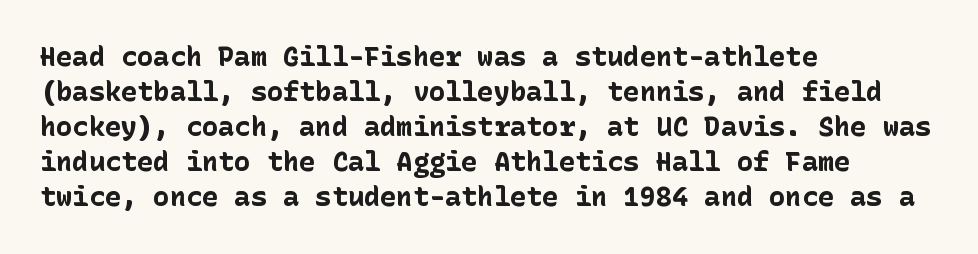
Q: Is the text bold? A: Yes.
Q: Is the text italic (slanted)? A: No, it is upright.
Q: Is the text underlined? A: No.
Q: How is the paragraph aligned? A: Left-aligned.
Q: Is the spacing between letters normal or unusually wide? A: Normal.
Q: Is the spacing between lines tight, normal or loose? A: Normal.
